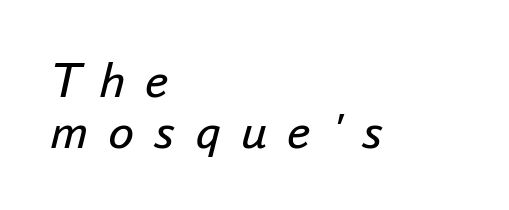
The image shows 52 px regular-weight type, italic (leaning right); set left-aligned, tight line spacing (0.98x), unusually wide letter spacing (+0.39 em), not underlined; low stroke contrast and a small x-height.
